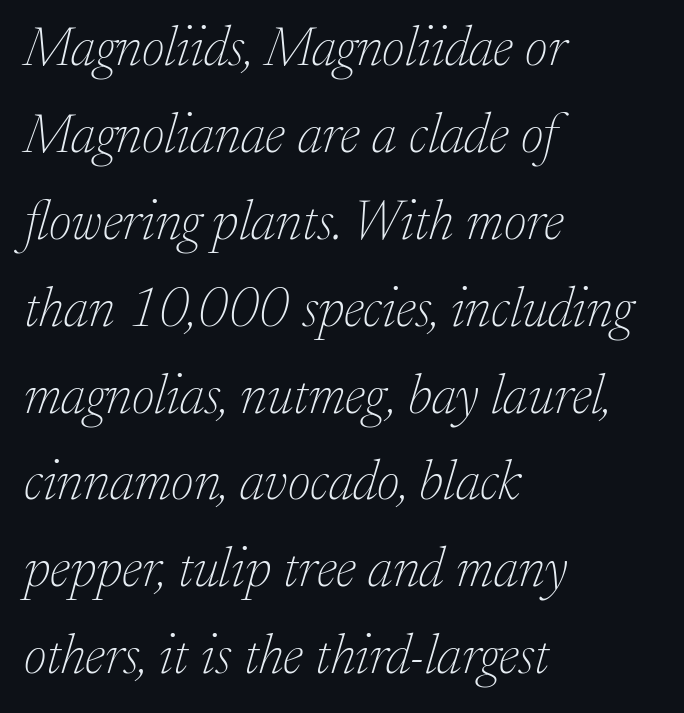
Notice how the passage keeps a crisp vertical edge on the left only. The text was rendered using a seriffed face with decorative stroke endings. Here the designer chose a conventional face with non-uniform glyph widths. These glyphs show unthickened strokes, regular width or finer.
